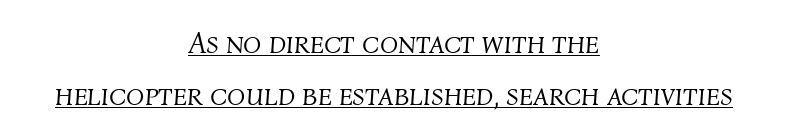
The image shows 30 px light type, italic (leaning right); set centered, line spacing 1.73x, normal letter spacing, underlined; medium stroke contrast and a medium x-height.
